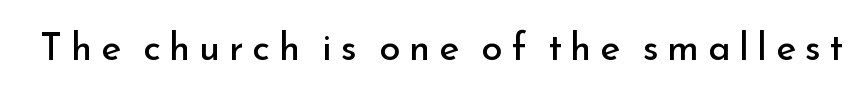
Q: Is the text bold? A: No.
Q: Is the text italic (slanted)? A: No, it is upright.
Q: Is the typeface a serif or a sans-serif typeface? A: Sans-serif.
Q: Is the text underlined? A: No.
Q: Is the spacing between letters normal or unusually wide? A: Unusually wide.
Q: Width (condensed, normal, or wide)? A: Normal.
Q: Stroke contrast? A: Low.
Q: x-height? A: Small.
Q: Monospaced? A: No.
